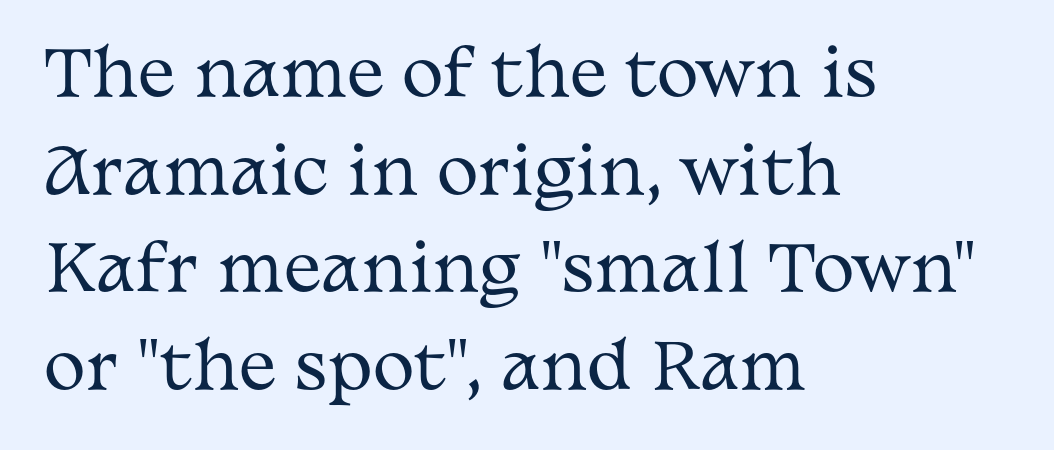
The image shows 63 px regular-weight, wide serif type, upright; set left-aligned, normal line spacing (1.55x), normal letter spacing, not underlined; medium stroke contrast and a medium x-height.
